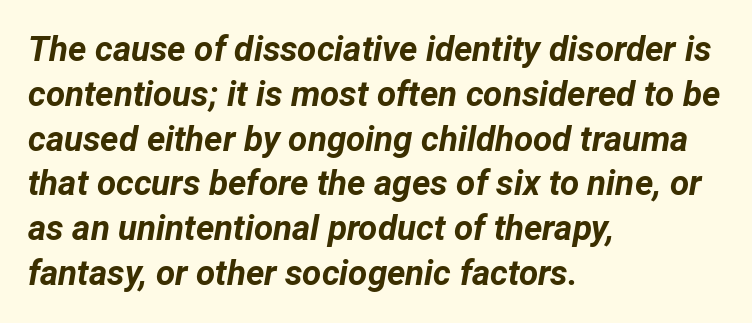
Q: Is the text bold? A: Yes.
Q: Is the text italic (slanted)? A: Yes, it leans right by about 12 degrees.
Q: Is the text underlined? A: No.
Q: How is the paragraph aligned? A: Left-aligned.
Q: Is the spacing between letters normal or unusually wide? A: Normal.
Q: Is the spacing between lines tight, normal or loose? A: Normal.
Q: Width (condensed, normal, or wide)? A: Normal.
Q: Stroke contrast? A: Low.
Q: x-height? A: Medium.
Q: Monospaced? A: No.
